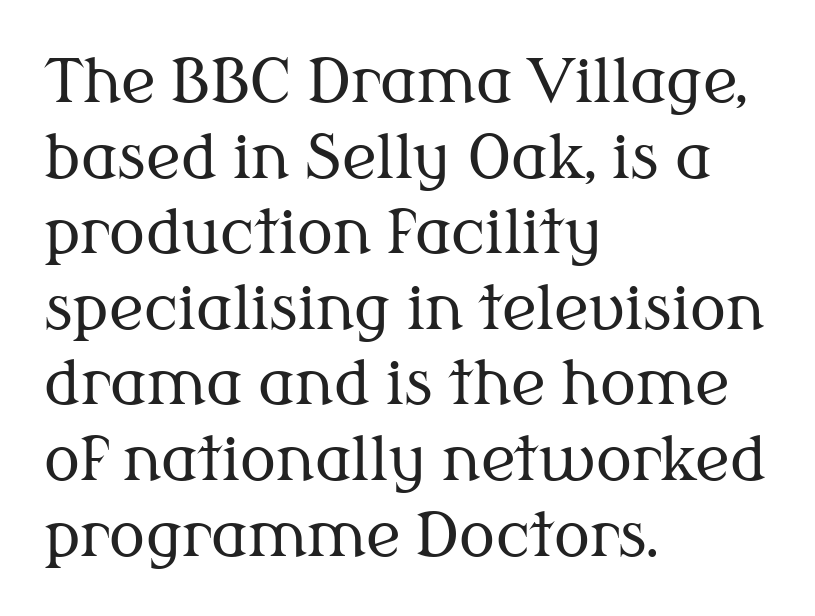
Does the copy run flush right? No — it runs flush left. Each letter keeps its own natural width here, so spacing adapts to shape. Each new line begins a customary step beneath the previous one. A roman cut, with each character standing at attention. The cut favours lightness, reaching ordinary text weight at its darkest. Descenders are the only things crossing below the line.
